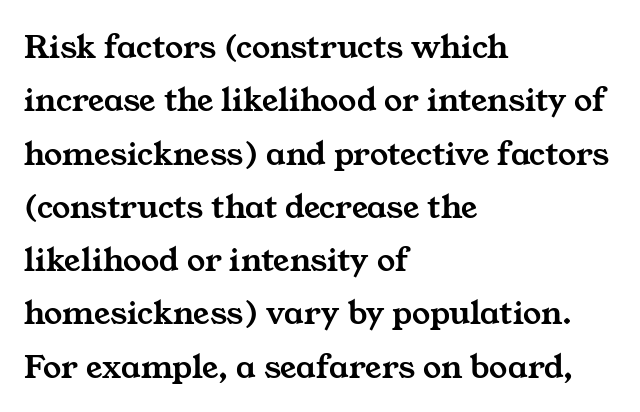
The lines sit at an ordinary, default distance from one another. Tracking value appears to be zero — textbook default spacing. A typesetter would call this proportional, since set widths differ per character. The passage shown is typeset with a serif family. Alignment: flush left. Each row of text sits above clean, open space.
